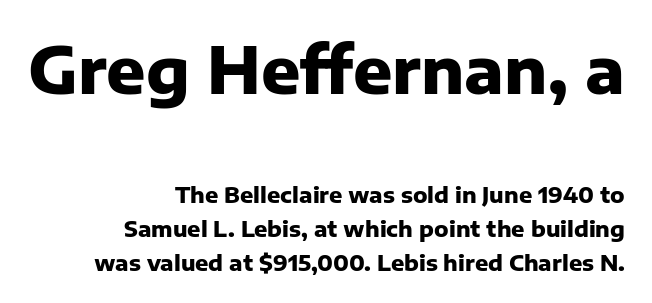
Each word holds together tightly as a unit, with standard inter-letter gaps. These two chunks differ in scale, with the top chunk taking the larger measure. These lines are composed in type without serifs. The line-height multiplier appears to be the usual default.
